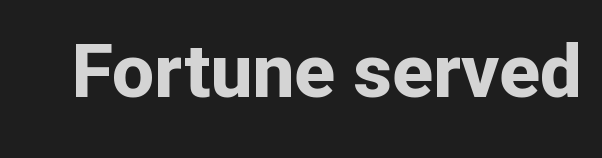
{"serif": "no", "italic": "no", "bold": "yes", "weight": "bold", "width": "normal", "stroke_contrast": "low", "x_height": "medium", "monospaced": "no", "underline": "no", "letter_spacing": "normal", "letter_spacing_em": 0.0, "glyph_px": 75}
